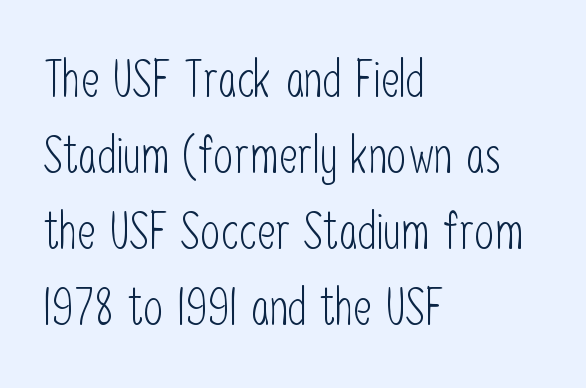
Proportional: the letters do not fall into vertical columns. The type sits square on the baseline with zero lean. Line beginnings align vertically; line endings do not. Stroke mass is kept to a normal reading level or below. Leading: standard.
